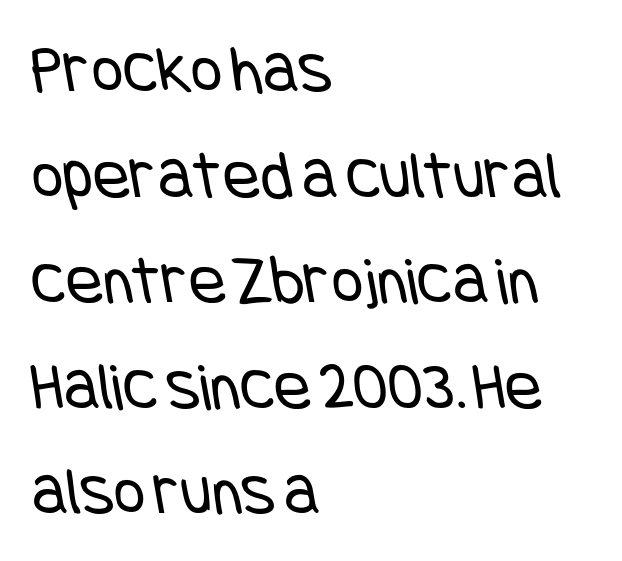
The rendering keeps characters at their native spacing. The cut favours lightness, reaching ordinary text weight at its darkest. Type without underlining. Which margin do the lines hug? The left one — the right edge is uneven. Students, observe: this is what conventionally led text looks like. Grotesque or geometric, the face here clearly has no serifs.
